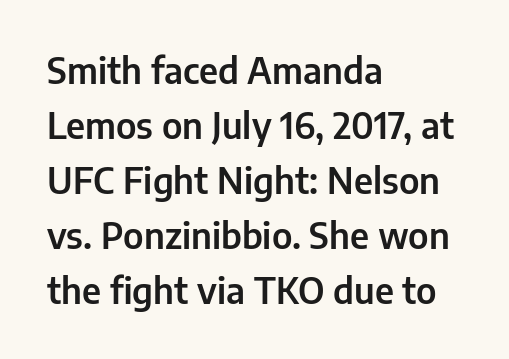
{"serif": "no", "italic": "no", "width": "normal", "stroke_contrast": "low", "x_height": "medium", "monospaced": "no", "underline": "no", "align": "left", "line_spacing": "normal", "line_spacing_ratio": 1.57, "letter_spacing": "normal", "letter_spacing_em": 0.0, "glyph_px": 35}
